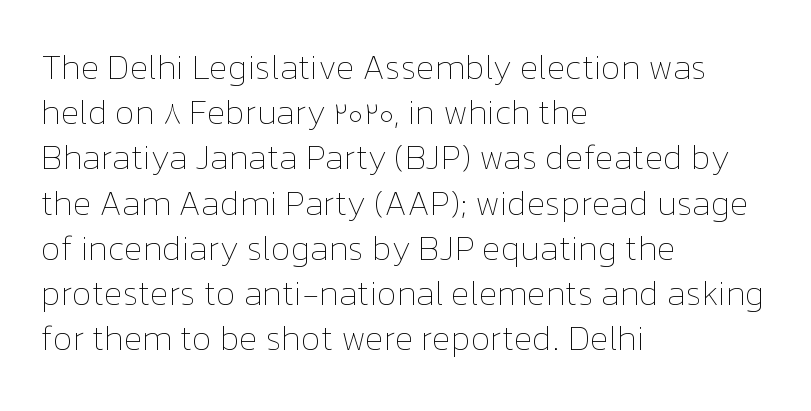
The line-height multiplier appears to be the usual default. Honestly, there is no underline to notice here at all. How are the letters spaced? Ordinarily, with no added tracking. Varying glyph widths throughout — classic text-font behaviour. Italic? Not at all — the glyphs are vertical.
